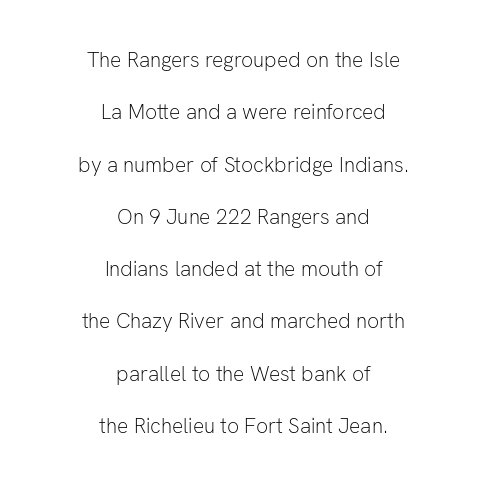
Q: Is the text bold? A: No.
Q: Is the text italic (slanted)? A: No, it is upright.
Q: Is the text underlined? A: No.
Q: How is the paragraph aligned? A: Centered.
Q: Is the spacing between letters normal or unusually wide? A: Normal.
Q: Is the spacing between lines tight, normal or loose? A: Loose.
